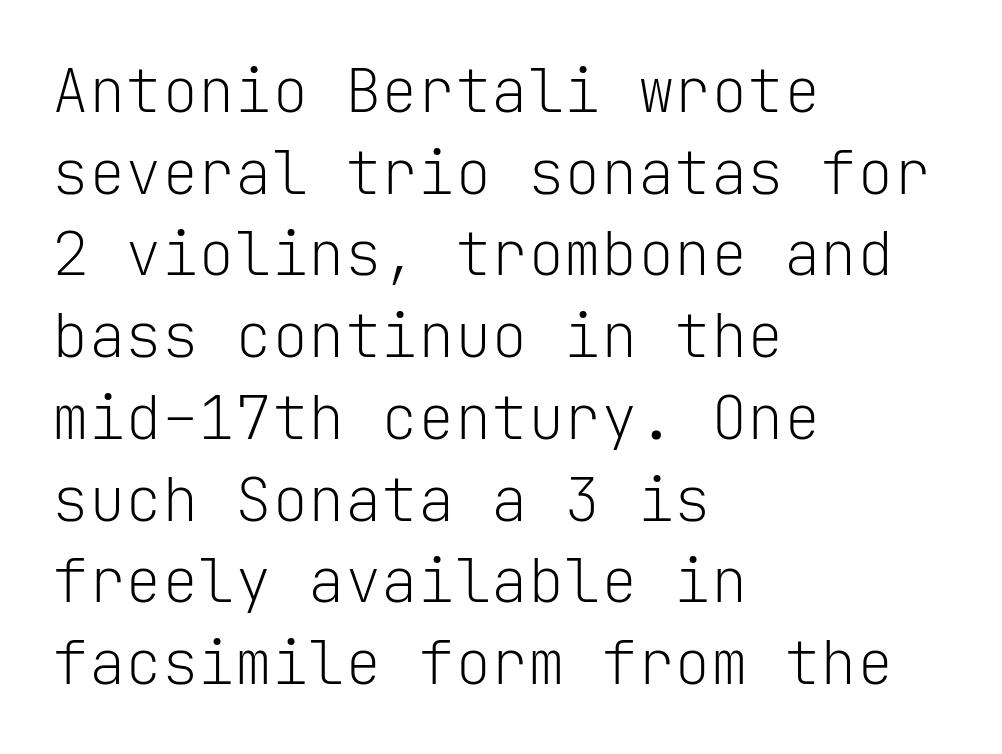
The image shows 61 px light sans-serif type, upright, monospaced; set left-aligned, normal line spacing (1.34x), normal letter spacing, not underlined; low stroke contrast and a medium x-height.
